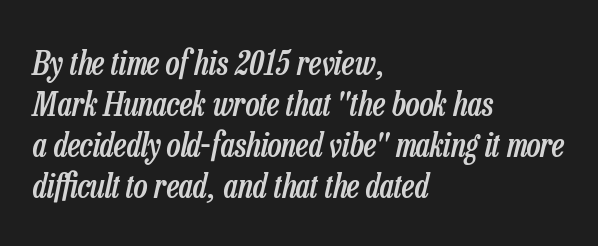
The passage shown is not underscored anywhere. Line starts are locked; line ends wander. The typography opts for an oblique posture over an upright one. Slightly chunky letters — semibold, I'd say, not full bold. Looks like regular typesetting: each glyph gets only the width it needs.
